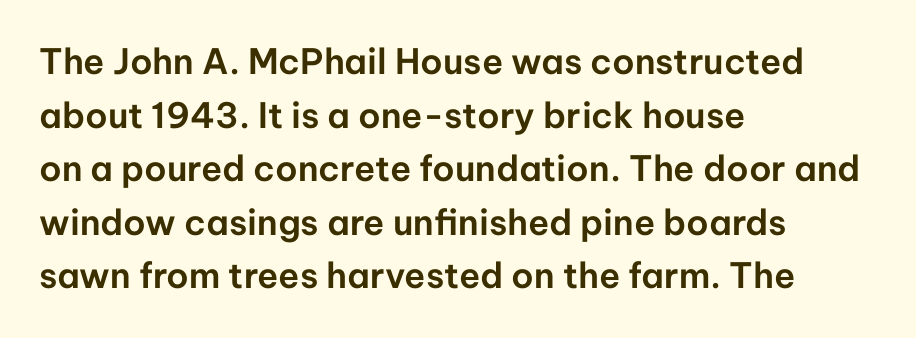
Descenders are the only things crossing below the line. Where is the straight margin? On the left. Does the type have serifs? No, each stem ends abruptly. Each word holds together tightly as a unit, with standard inter-letter gaps.
